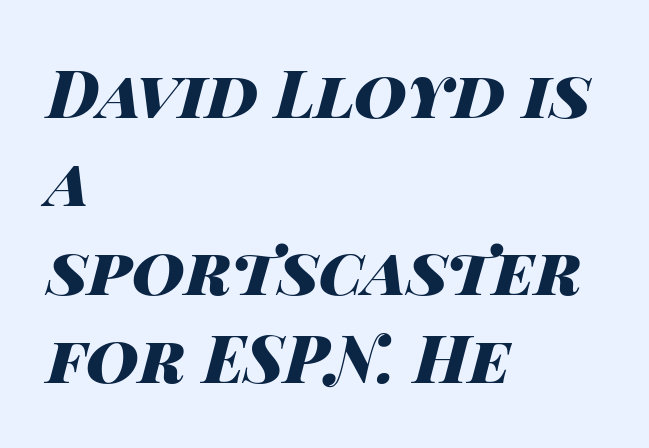
The image shows 65 px heavy, wide type, italic (leaning right); set left-aligned, normal line spacing (1.36x), normal letter spacing, not underlined; high stroke contrast and a large x-height.
